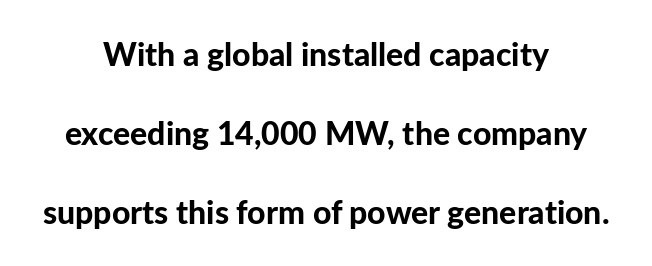
The image shows 32 px bold sans-serif type, upright; set centered, loose line spacing (2.47x), normal letter spacing, not underlined; low stroke contrast and a medium x-height.
